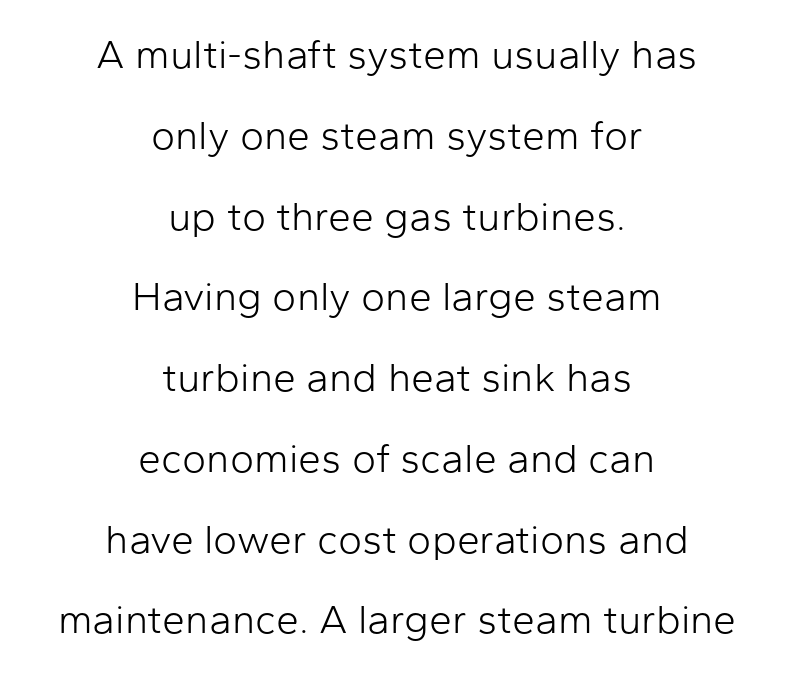
Summary of weight: not heavy and not bold. Unmarked baselines from the first word to the last. The type family on display is of the sans-serif kind. How are the letters spaced? Ordinarily, with no added tracking.
